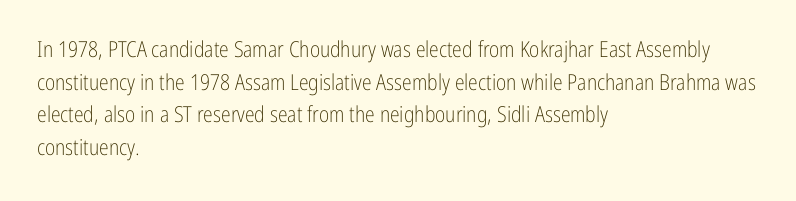
Q: Is the text bold? A: No.
Q: Is the text italic (slanted)? A: No, it is upright.
Q: Is the text underlined? A: No.
Q: How is the paragraph aligned? A: Left-aligned.
Q: Is the spacing between letters normal or unusually wide? A: Normal.
Q: Is the spacing between lines tight, normal or loose? A: Normal.
